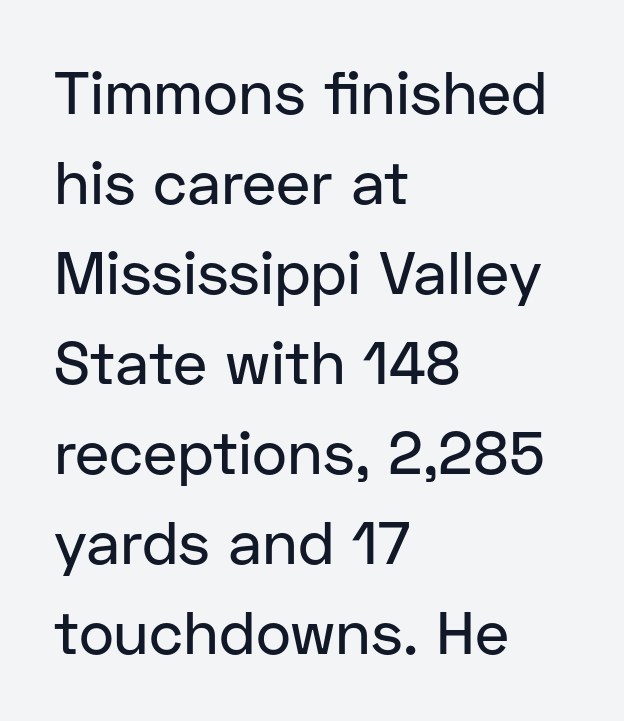
The image shows 60 px sans-serif type, upright; set left-aligned, normal line spacing (1.5x), normal letter spacing, not underlined; low stroke contrast and a medium x-height.
